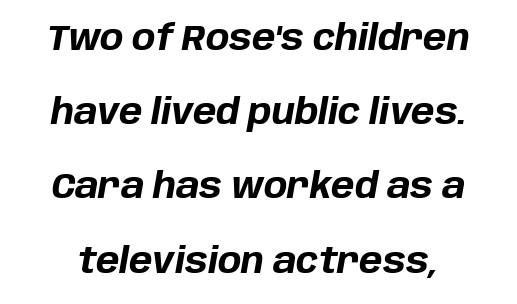
{"italic": "yes", "lean": "right", "slant_degrees": 10, "bold": "yes", "weight": "bold", "width": "normal", "stroke_contrast": "low", "x_height": "large", "monospaced": "no", "underline": "no", "line_spacing": "loose", "line_spacing_ratio": 2.12, "letter_spacing": "normal", "letter_spacing_em": 0.0, "glyph_px": 35}
